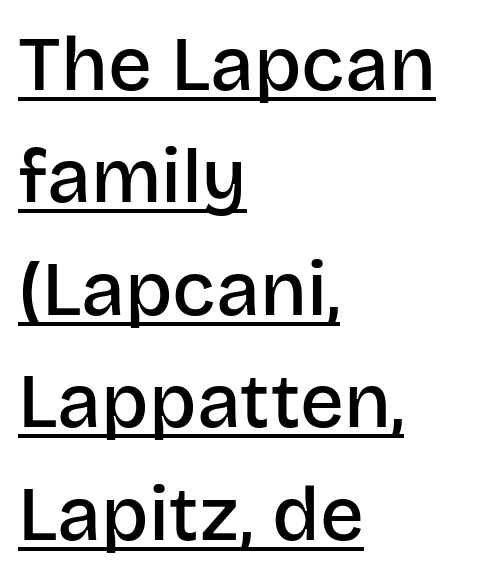
Q: Is the text bold? A: Semi-bold.
Q: Is the text italic (slanted)? A: No, it is upright.
Q: Is the typeface a serif or a sans-serif typeface? A: Sans-serif.
Q: Is the text underlined? A: Yes.
Q: How is the paragraph aligned? A: Left-aligned.
Q: Is the spacing between letters normal or unusually wide? A: Normal.
Q: Is the spacing between lines tight, normal or loose? A: Normal.
Q: Width (condensed, normal, or wide)? A: Normal.
Q: Stroke contrast? A: Low.
Q: x-height? A: Large.
Q: Monospaced? A: No.
